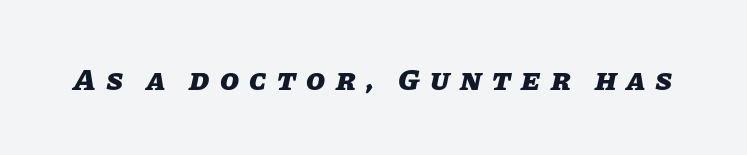
Q: Is the text bold? A: Yes.
Q: Is the text italic (slanted)? A: Yes, it leans right by about 11 degrees.
Q: Is the text underlined? A: No.
Q: Is the spacing between letters normal or unusually wide? A: Unusually wide.
Q: Width (condensed, normal, or wide)? A: Normal.
Q: Stroke contrast? A: Low.
Q: x-height? A: Large.
Q: Monospaced? A: No.
